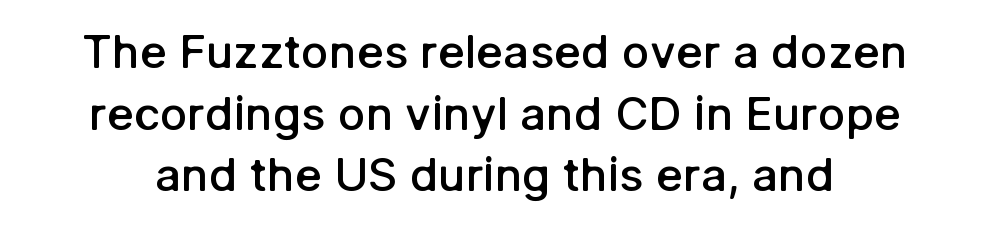
Q: Is the text bold? A: Semi-bold.
Q: Is the text italic (slanted)? A: No, it is upright.
Q: Is the typeface a serif or a sans-serif typeface? A: Sans-serif.
Q: Is the text underlined? A: No.
Q: Is the spacing between letters normal or unusually wide? A: Normal.
Q: Is the spacing between lines tight, normal or loose? A: Normal.
Q: Width (condensed, normal, or wide)? A: Normal.
Q: Stroke contrast? A: Low.
Q: x-height? A: Medium.
Q: Monospaced? A: No.
